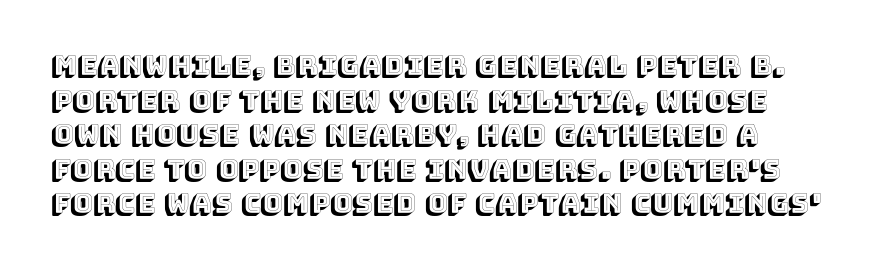
{"italic": "no", "underline": "no", "line_spacing": "normal", "line_spacing_ratio": 1.28, "letter_spacing": "normal", "letter_spacing_em": 0.0, "glyph_px": 27}
